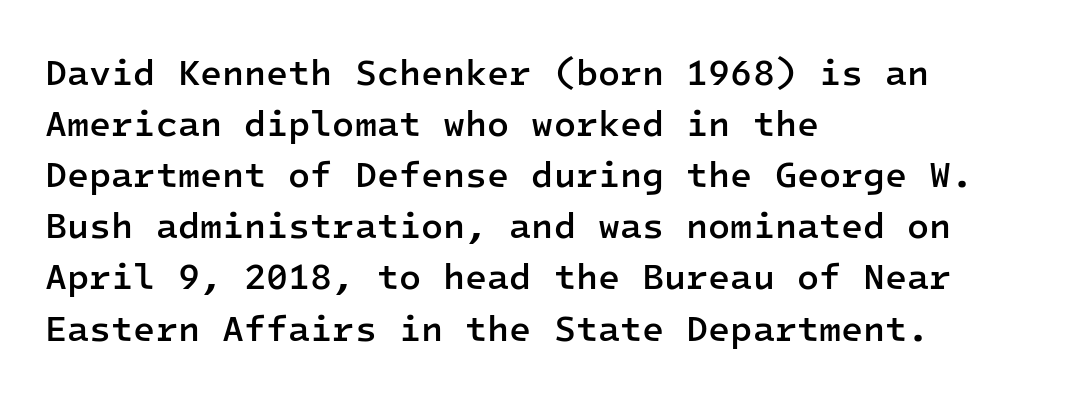
The lines in this sample share a left origin and differ only in where they stop. Examine the stroke ends and you'll find no serifs. Note the uniform advance width — an 'i' takes as much space as an 'm'. Horizontal bands of white between lines are of average thickness. Underline: absent. Tall strokes in this sample are plumb rather than angled.
